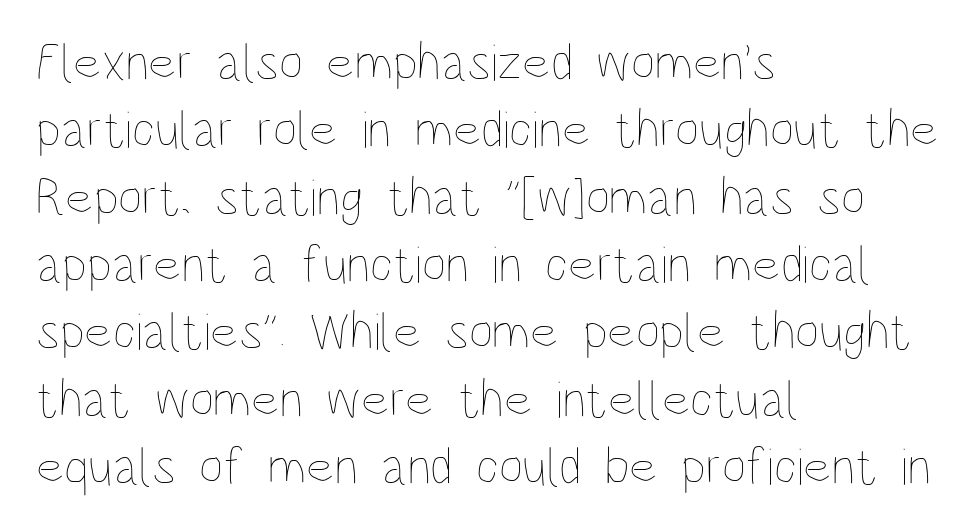
Q: Is the text bold? A: No.
Q: Is the text italic (slanted)? A: No, it is upright.
Q: Is the text underlined? A: No.
Q: How is the paragraph aligned? A: Left-aligned.
Q: Is the spacing between letters normal or unusually wide? A: Normal.
Q: Is the spacing between lines tight, normal or loose? A: Normal.
Q: Width (condensed, normal, or wide)? A: Condensed.
Q: Stroke contrast? A: Low.
Q: x-height? A: Large.
Q: Monospaced? A: No.
